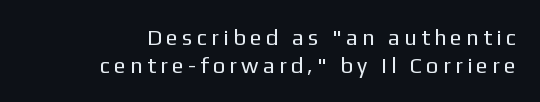
{"italic": "no", "bold": "no", "underline": "no", "align": "right", "line_spacing": "normal", "line_spacing_ratio": 1.26, "glyph_px": 22}
